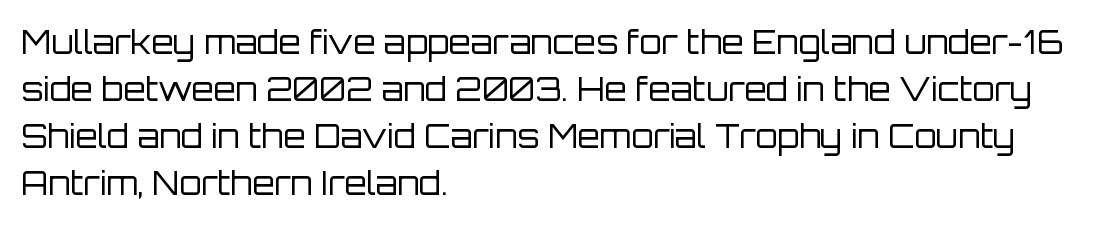
The image shows 32 px regular-weight sans-serif type, upright; set left-aligned, normal line spacing (1.47x), normal letter spacing, not underlined; low stroke contrast and a large x-height.
